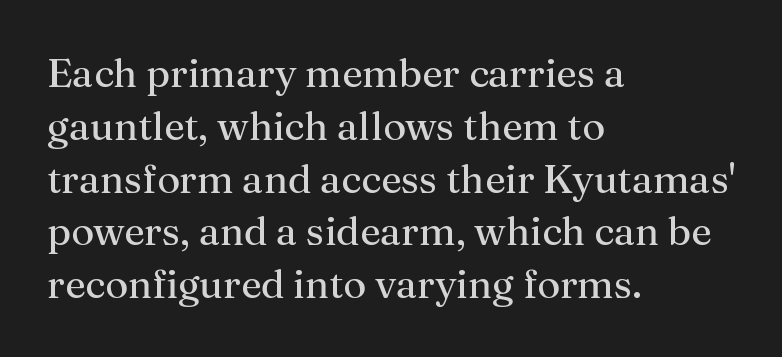
Is the letter spacing exaggerated? No — it looks like the ordinary default. The letters stand straight up with perfectly vertical stems. The foot of each line stays bare and open. Regarding serifs, this sample has them. Spacing verdict: proportional, widths tailored to each character. Bold? No — there's no thickening of the strokes.
